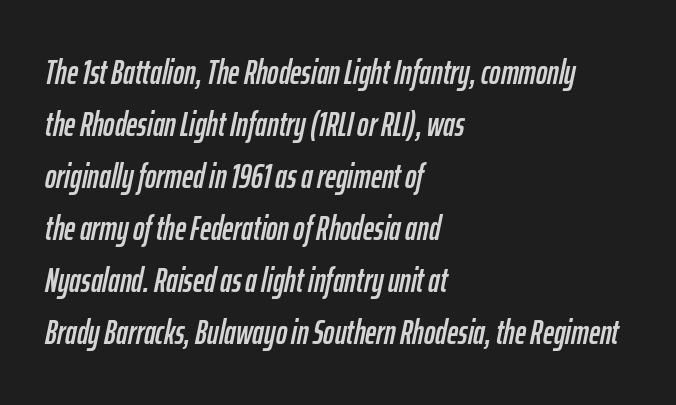
The image shows 34 px condensed type, italic (leaning right); set left-aligned, normal line spacing (1.53x), normal letter spacing, not underlined; low stroke contrast and a medium x-height.
